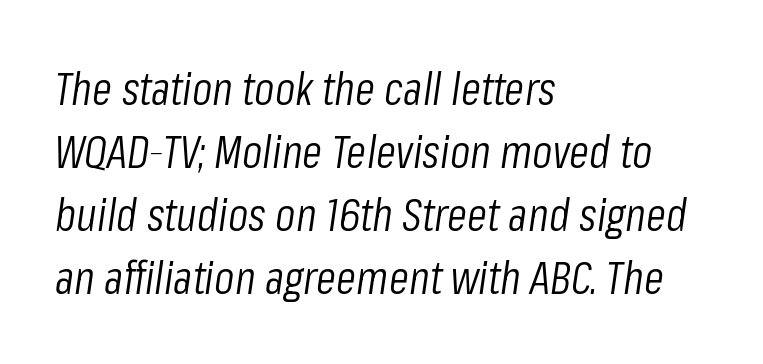
Q: Is the text bold? A: No.
Q: Is the text italic (slanted)? A: Yes, it leans right by about 8 degrees.
Q: Is the text underlined? A: No.
Q: How is the paragraph aligned? A: Left-aligned.
Q: Is the spacing between letters normal or unusually wide? A: Normal.
Q: Is the spacing between lines tight, normal or loose? A: Normal.
Q: Width (condensed, normal, or wide)? A: Condensed.
Q: Stroke contrast? A: Low.
Q: x-height? A: Medium.
Q: Monospaced? A: No.
